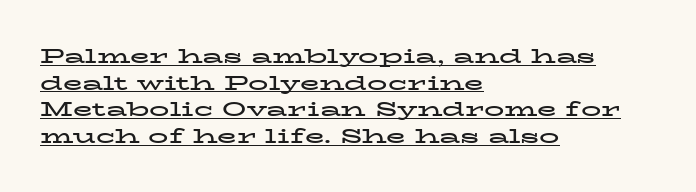
{"italic": "no", "bold": "yes", "underline": "yes", "align": "left", "line_spacing": "normal", "line_spacing_ratio": 1.33, "letter_spacing": "normal", "letter_spacing_em": 0.0, "glyph_px": 20}
